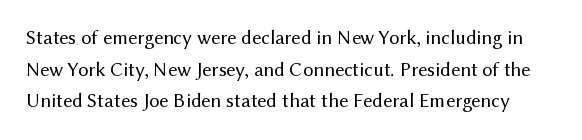
Q: Is the text bold? A: No.
Q: Is the text italic (slanted)? A: No, it is upright.
Q: Is the text underlined? A: No.
Q: Is the spacing between letters normal or unusually wide? A: Normal.
Q: Is the spacing between lines tight, normal or loose? A: Normal.
